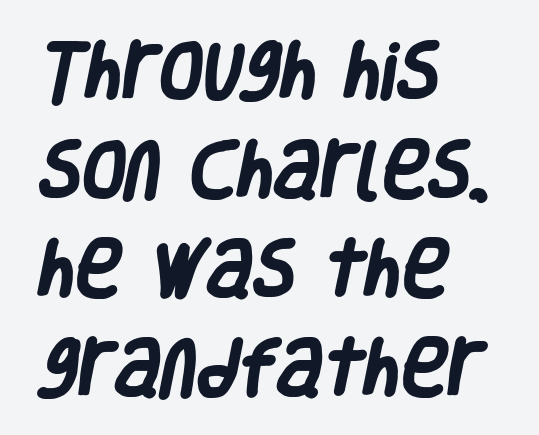
{"serif": "no", "bold": "yes", "weight": "heavy", "width": "condensed", "stroke_contrast": "low", "x_height": "large", "monospaced": "no", "underline": "no", "align": "left", "line_spacing": "normal", "line_spacing_ratio": 1.57, "letter_spacing": "normal", "letter_spacing_em": 0.0, "glyph_px": 63}
